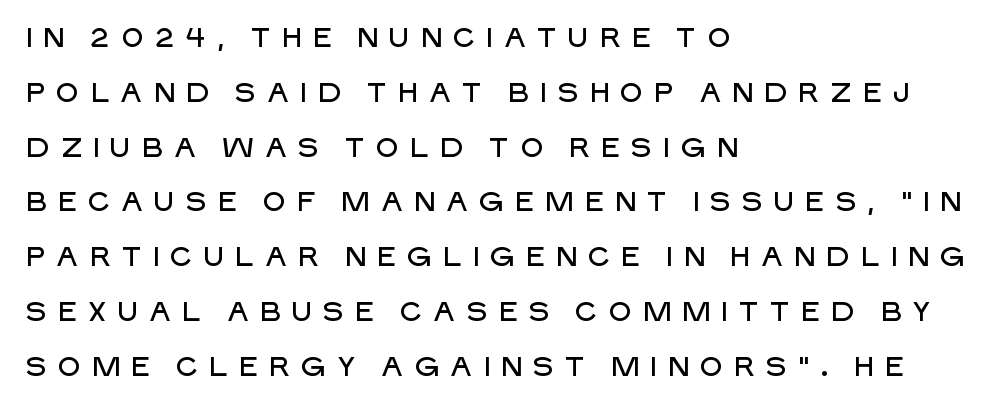
The text block is weighted toward the left margin, trailing off unevenly rightward. Plain, unruled lines of type. It's the straight-up-and-down kind of type. Line spacing here is loose.
